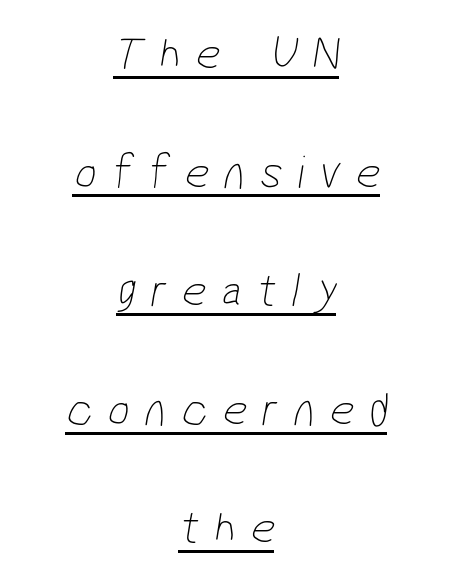
Q: Is the text bold? A: No.
Q: Is the typeface a serif or a sans-serif typeface? A: Sans-serif.
Q: Is the text underlined? A: Yes.
Q: How is the paragraph aligned? A: Centered.
Q: Is the spacing between letters normal or unusually wide? A: Unusually wide.
Q: Is the spacing between lines tight, normal or loose? A: Loose.
Q: Width (condensed, normal, or wide)? A: Condensed.
Q: Stroke contrast? A: Low.
Q: x-height? A: Medium.
Q: Monospaced? A: No.
